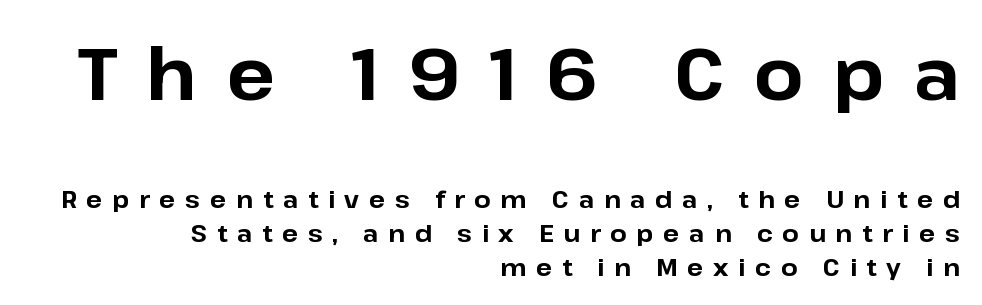
Q: Is the text bold? A: Yes.
Q: Is the text italic (slanted)? A: No, it is upright.
Q: Is the typeface a serif or a sans-serif typeface? A: Sans-serif.
Q: Is the text underlined? A: No.
Q: How is the paragraph aligned? A: Right-aligned.
Q: Is the spacing between letters normal or unusually wide? A: Unusually wide.
Q: Is the spacing between lines tight, normal or loose? A: Normal.
Q: Which block of text is set in a larger size, the first (top) or the second (bottom)? A: The first (top) one.
Q: Width (condensed, normal, or wide)? A: Normal.
Q: Stroke contrast? A: Low.
Q: x-height? A: Medium.
Q: Monospaced? A: No.
